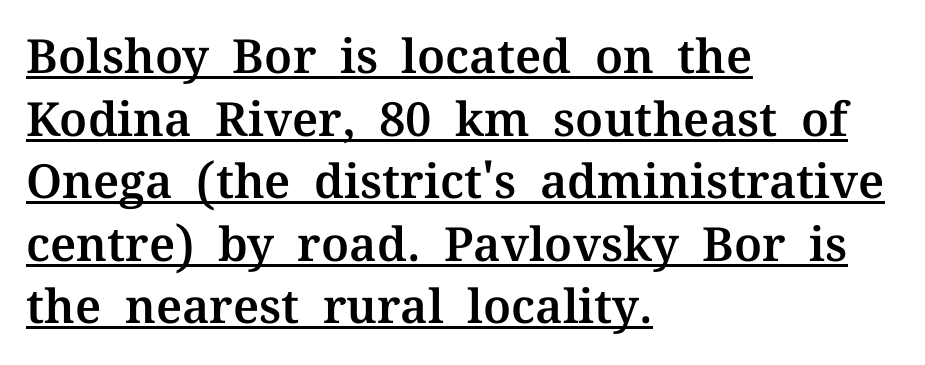
Q: Is the text italic (slanted)? A: No, it is upright.
Q: Is the typeface a serif or a sans-serif typeface? A: Serif.
Q: Is the text underlined? A: Yes.
Q: How is the paragraph aligned? A: Left-aligned.
Q: Is the spacing between letters normal or unusually wide? A: Normal.
Q: Is the spacing between lines tight, normal or loose? A: Normal.
Q: Width (condensed, normal, or wide)? A: Normal.
Q: Stroke contrast? A: Medium.
Q: x-height? A: Medium.
Q: Monospaced? A: No.
